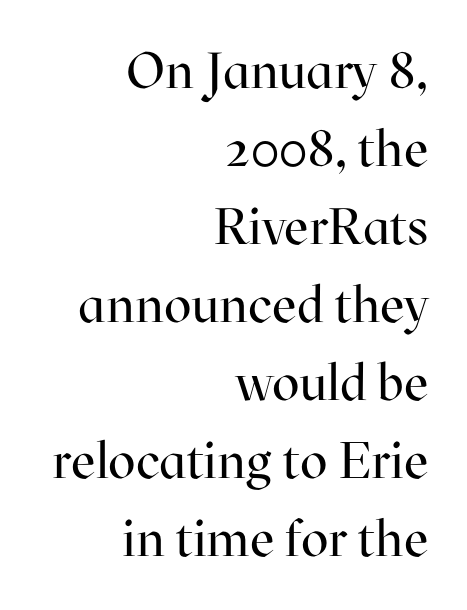
{"serif": "yes", "italic": "no", "bold": "no", "weight": "regular", "width": "normal", "stroke_contrast": "high", "x_height": "medium", "monospaced": "no", "underline": "no", "align": "right", "line_spacing": "normal", "line_spacing_ratio": 1.53, "letter_spacing": "normal", "letter_spacing_em": 0.0, "glyph_px": 51}
